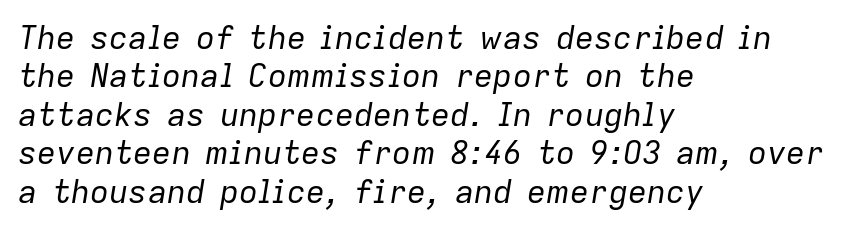
Observe the ordinary spacing: letters are neighbours, not strangers. Does the lettering tilt? It does — this is italic. The letters advance in unequal steps, a hallmark of proportional type. The zone under the glyphs is completely vacant. Ink coverage per letter is moderate at most. This sample is left-justified, so line endings fall wherever the words run out.
